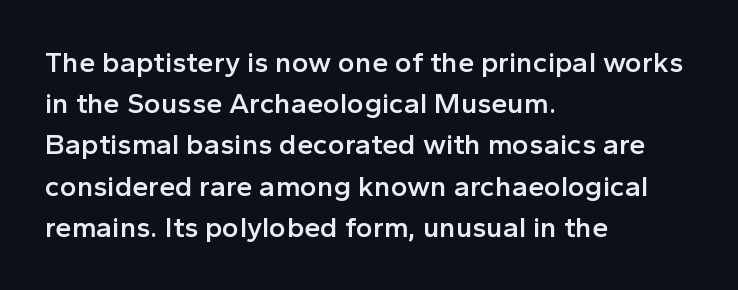
The image shows 29 px semibold sans-serif type, upright; set left-aligned, normal line spacing (1.42x), normal letter spacing, not underlined; a medium x-height.
